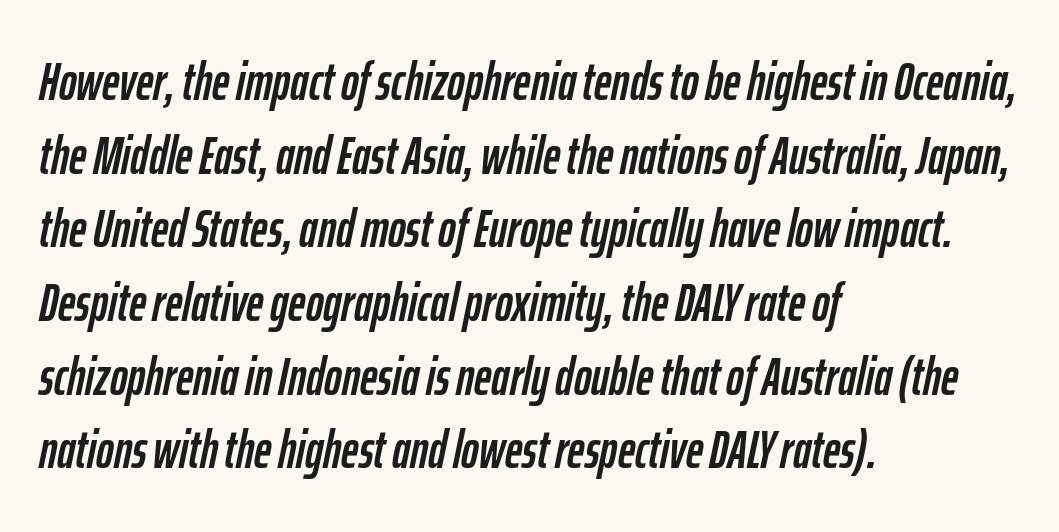
Q: Is the text italic (slanted)? A: Yes, it leans right by about 12 degrees.
Q: Is the text underlined? A: No.
Q: How is the paragraph aligned? A: Left-aligned.
Q: Is the spacing between letters normal or unusually wide? A: Normal.
Q: Is the spacing between lines tight, normal or loose? A: Normal.
Q: Width (condensed, normal, or wide)? A: Condensed.
Q: Stroke contrast? A: Low.
Q: x-height? A: Medium.
Q: Monospaced? A: No.
